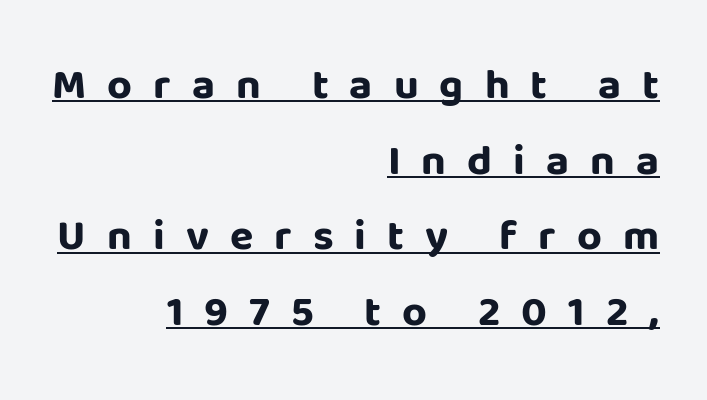
{"serif": "no", "italic": "no", "bold": "yes", "weight": "bold", "width": "normal", "stroke_contrast": "low", "x_height": "large", "monospaced": "no", "underline": "yes", "align": "right", "line_spacing_ratio": 1.76, "letter_spacing": "wide", "letter_spacing_em": 0.49, "glyph_px": 43}
